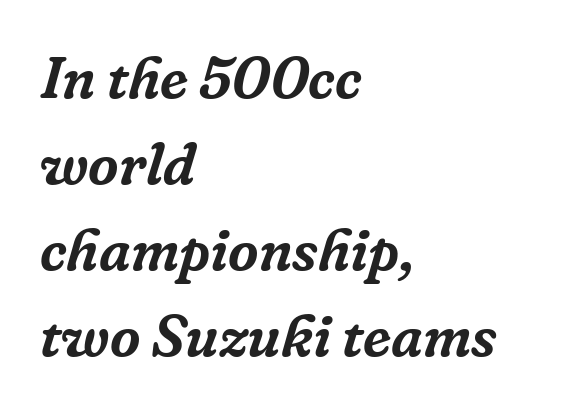
I'd call this a serif setting — the letters wear small feet. The passage is arranged the way most books set body copy — flush left. Successive baselines arrive at the customary interval. Short note: letters normally spaced. Descender tails drop into unmarked territory. Rendered with sloped, italic letterforms.
